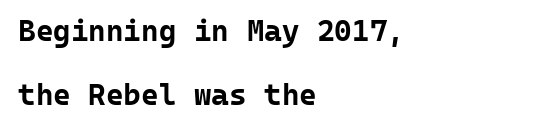
{"serif": "no", "italic": "no", "bold": "yes", "weight": "bold", "width": "normal", "stroke_contrast": "low", "x_height": "medium", "monospaced": "yes", "underline": "no", "align": "left", "line_spacing": "loose", "line_spacing_ratio": 2.15, "letter_spacing": "normal", "letter_spacing_em": 0.0, "glyph_px": 30}
